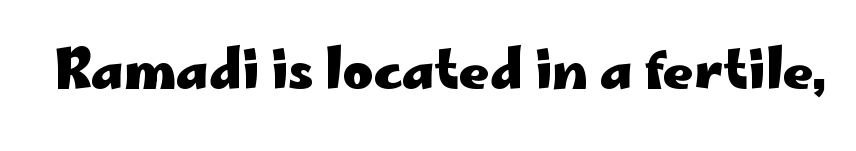
{"serif": "no", "italic": "no", "bold": "yes", "weight": "heavy", "width": "wide", "stroke_contrast": "low", "x_height": "small", "monospaced": "no", "underline": "no", "letter_spacing": "normal", "letter_spacing_em": 0.0, "glyph_px": 53}
